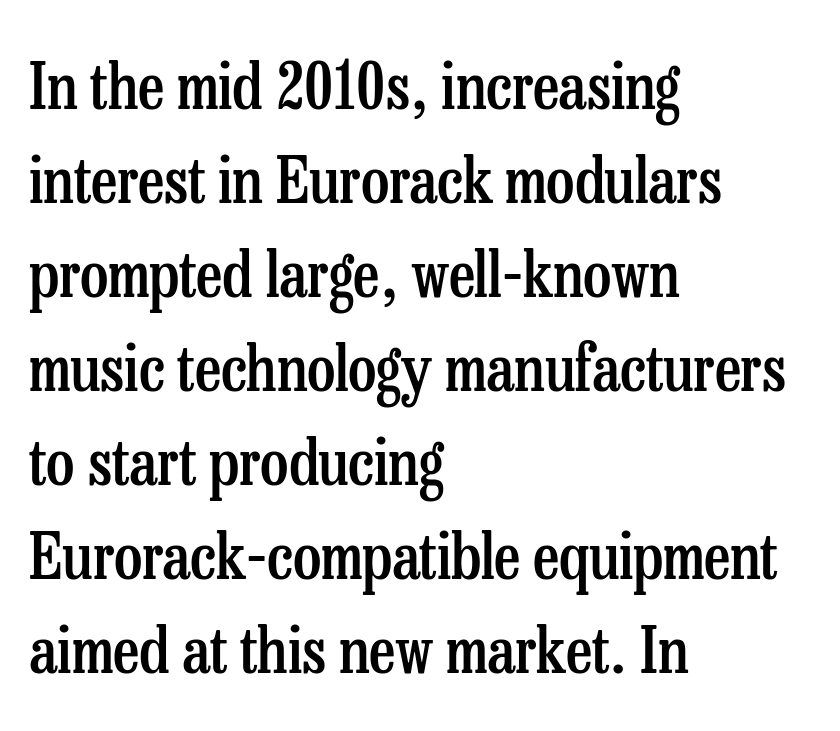
{"serif": "yes", "italic": "no", "bold": "semi", "weight": "semibold", "width": "condensed", "stroke_contrast": "low", "x_height": "medium", "monospaced": "no", "underline": "no", "align": "left", "line_spacing": "normal", "line_spacing_ratio": 1.47, "letter_spacing": "normal", "letter_spacing_em": 0.0, "glyph_px": 64}
